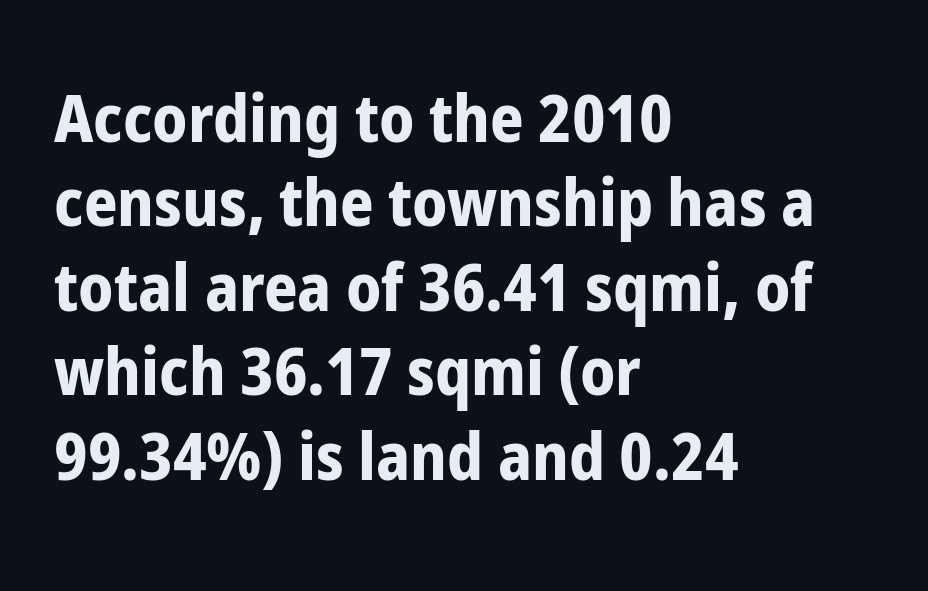
Q: Is the text bold? A: Yes.
Q: Is the text italic (slanted)? A: No, it is upright.
Q: Is the typeface a serif or a sans-serif typeface? A: Sans-serif.
Q: Is the text underlined? A: No.
Q: How is the paragraph aligned? A: Left-aligned.
Q: Is the spacing between letters normal or unusually wide? A: Normal.
Q: Is the spacing between lines tight, normal or loose? A: Normal.
Q: Width (condensed, normal, or wide)? A: Condensed.
Q: Stroke contrast? A: Low.
Q: x-height? A: Medium.
Q: Monospaced? A: No.
